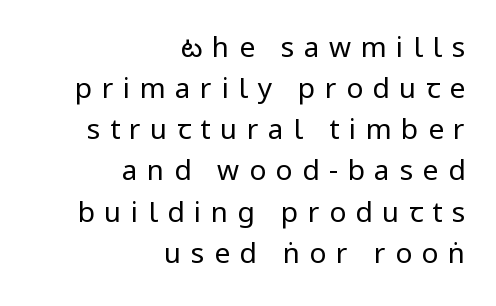
The font's upright variant was chosen for this text. Is this a fixed-width face? No — the glyphs have proportional, varying widths. Horizontally, the lines are justified to the trailing edge only. Nobody drew a line under any word here. Typographically, this falls in the sans-serif category.
